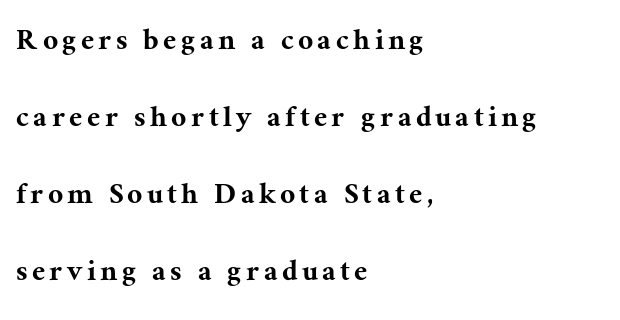
The image shows 33 px serif type, upright; set left-aligned, loose line spacing (2.33x), not underlined; medium stroke contrast and a medium x-height.
